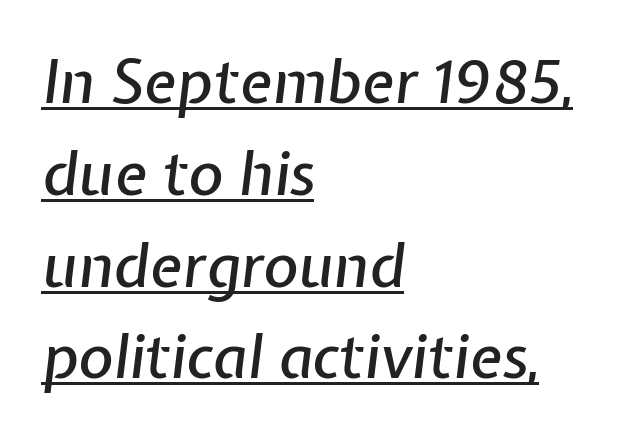
{"italic": "yes", "lean": "right", "slant_degrees": 7, "width": "normal", "stroke_contrast": "low", "x_height": "medium", "monospaced": "no", "underline": "yes", "align": "left", "line_spacing": "normal", "line_spacing_ratio": 1.53, "letter_spacing": "normal", "letter_spacing_em": 0.0, "glyph_px": 60}
